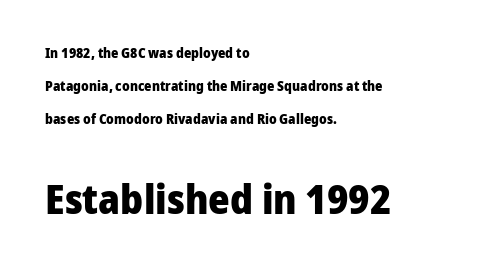
The image shows 41 px heavy sans-serif type, upright; set left-aligned, loose line spacing (2.35x), normal letter spacing, not underlined; the second (bottom) block is 2.93x larger; low stroke contrast and a medium x-height.
